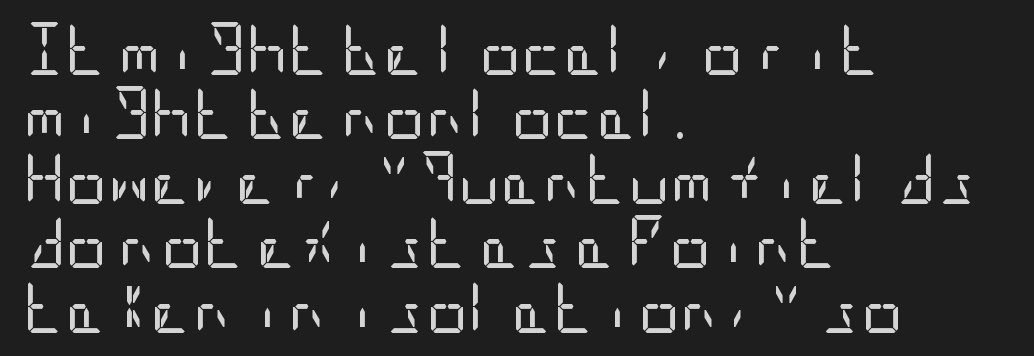
Q: Is the text bold? A: No.
Q: Is the text italic (slanted)? A: No, it is upright.
Q: Is the typeface a serif or a sans-serif typeface? A: Sans-serif.
Q: Is the text underlined? A: No.
Q: How is the paragraph aligned? A: Left-aligned.
Q: Is the spacing between letters normal or unusually wide? A: Normal.
Q: Width (condensed, normal, or wide)? A: Condensed.
Q: Stroke contrast? A: Low.
Q: x-height? A: Large.
